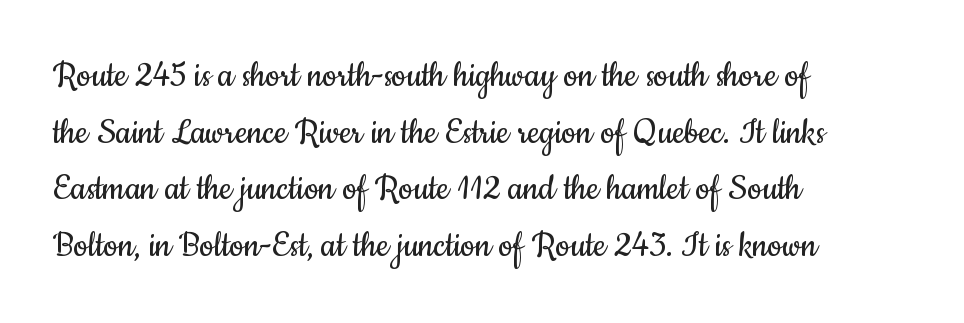
Q: Is the text bold? A: No.
Q: Is the text italic (slanted)? A: Yes.
Q: Is the typeface a serif or a sans-serif typeface? A: Sans-serif.
Q: Is the text underlined? A: No.
Q: How is the paragraph aligned? A: Left-aligned.
Q: Is the spacing between letters normal or unusually wide? A: Normal.
Q: Is the spacing between lines tight, normal or loose? A: Normal.
Q: Width (condensed, normal, or wide)? A: Condensed.
Q: Stroke contrast? A: Low.
Q: x-height? A: Small.
Q: Monospaced? A: No.
